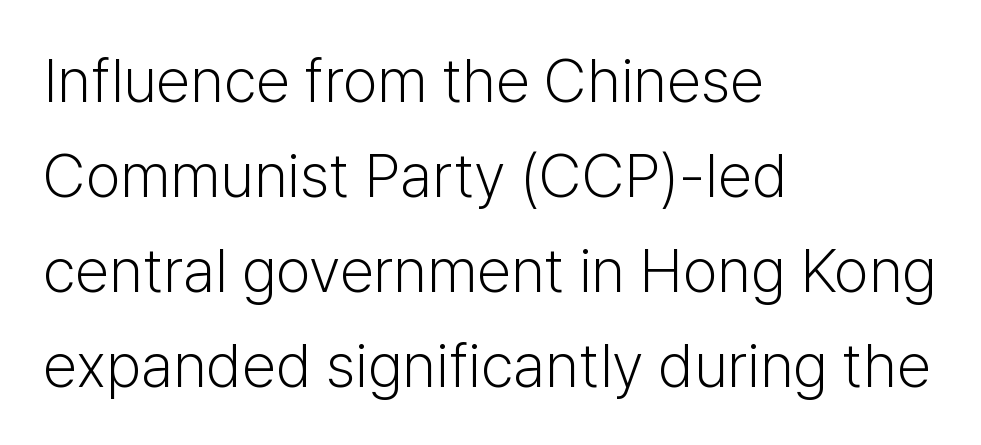
The image shows 62 px light sans-serif type, upright; set left-aligned, normal line spacing (1.53x), normal letter spacing, not underlined; low stroke contrast and a medium x-height.
